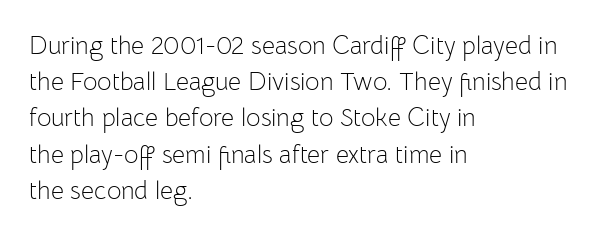
The cut favours lightness, reaching ordinary text weight at its darkest. Left-aligned paragraph, ragged on the right. There is no visible air inserted between adjacent glyphs. Has an underline been added? It has not. Upright lettering throughout. Leading matches the norm, producing a regular column.
